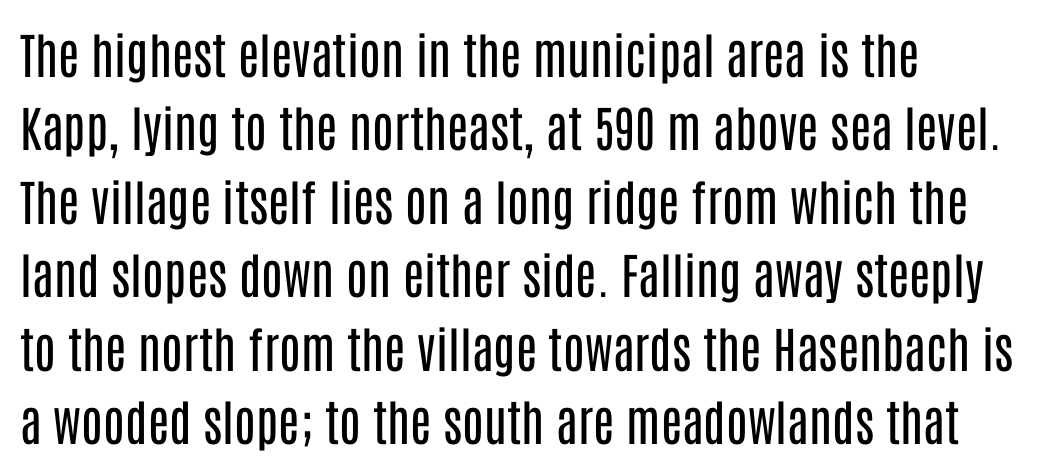
{"serif": "no", "italic": "no", "bold": "no", "weight": "regular", "width": "condensed", "stroke_contrast": "low", "x_height": "large", "monospaced": "no", "underline": "no", "align": "left", "line_spacing": "normal", "line_spacing_ratio": 1.5, "letter_spacing": "normal", "letter_spacing_em": 0.0, "glyph_px": 49}
